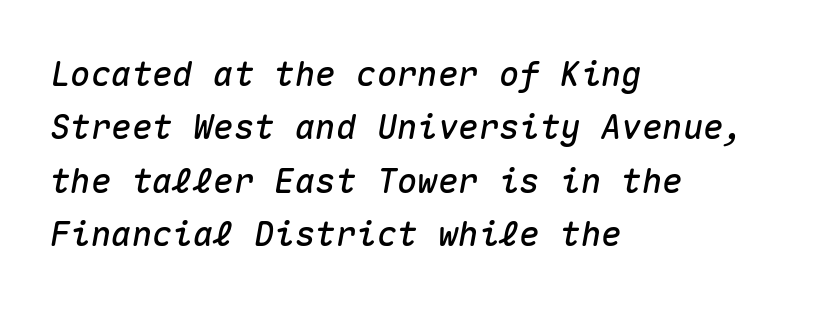
Has an underline been added? It has not. The axis of the letterforms is tilted away from vertical. A typesetter would call this monospace, since all characters share one set width. Students, note that the glyphs here touch the page at normal intervals. Visually the block forms a straight wall on the left and a jagged coastline on the right. Honestly, the row spacing looks completely unremarkable.
